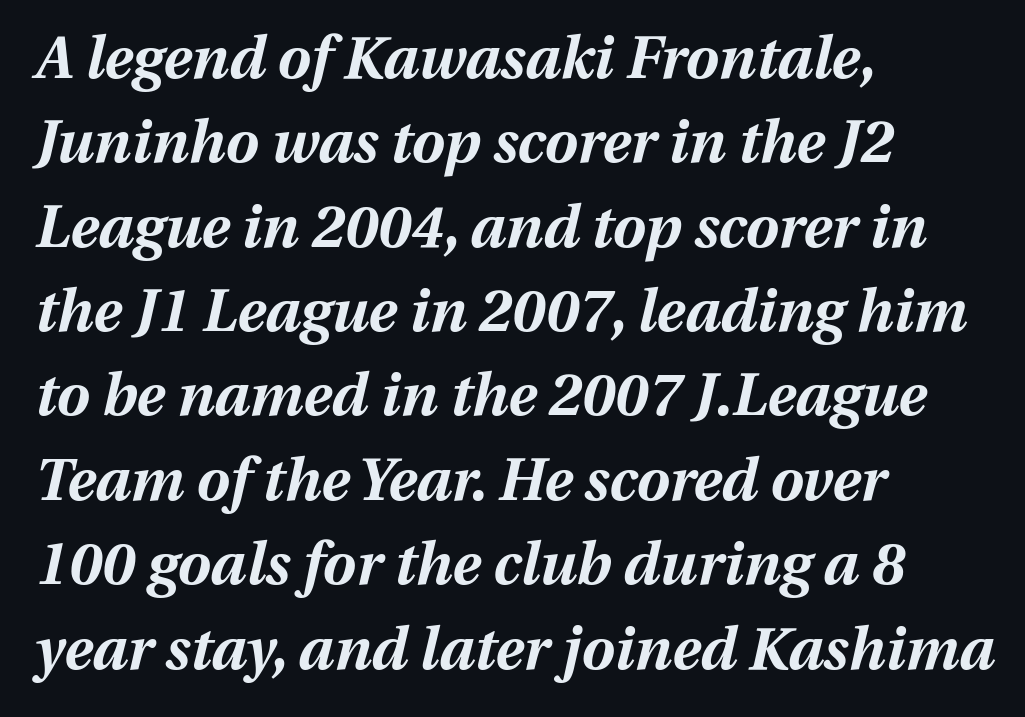
{"italic": "yes", "lean": "right", "slant_degrees": 13, "bold": "yes", "weight": "bold", "width": "normal", "stroke_contrast": "medium", "x_height": "medium", "monospaced": "no", "underline": "no", "align": "left", "line_spacing": "normal", "line_spacing_ratio": 1.43, "letter_spacing": "normal", "letter_spacing_em": 0.0, "glyph_px": 59}
